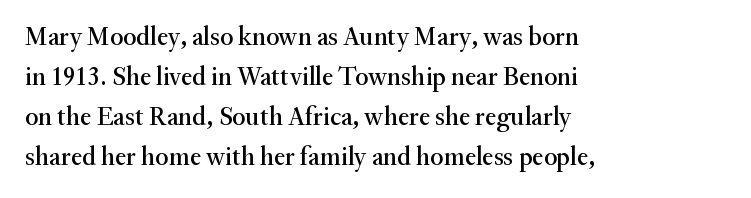
The image shows 26 px text type, upright; set left-aligned, normal line spacing (1.54x), normal letter spacing, not underlined.
